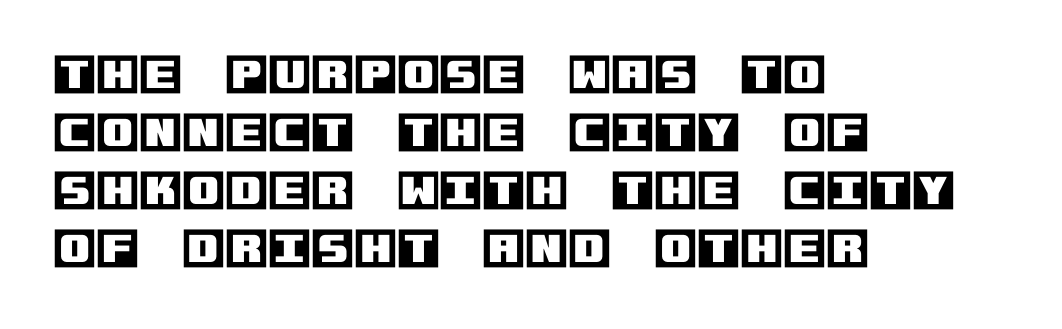
{"italic": "no", "width": "normal", "x_height": "large", "underline": "no", "align": "left", "line_spacing": "normal", "line_spacing_ratio": 1.32, "letter_spacing": "normal", "letter_spacing_em": 0.0, "glyph_px": 44}
